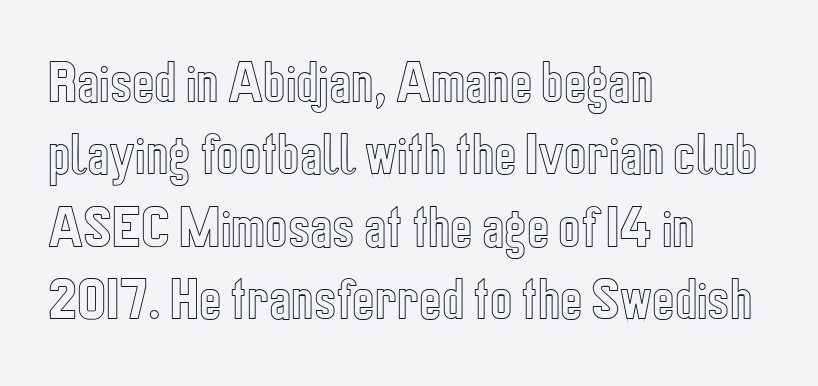
{"italic": "no", "width": "condensed", "x_height": "medium", "monospaced": "no", "underline": "no", "align": "left", "line_spacing": "normal", "line_spacing_ratio": 1.54, "letter_spacing": "normal", "letter_spacing_em": 0.0, "glyph_px": 47}
